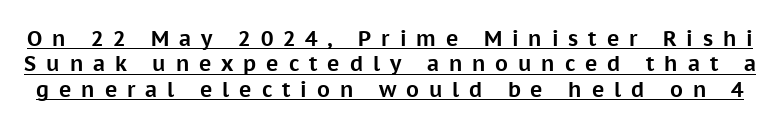
Here the glyphs are tracked loosely, breaking word shapes into spaced letters. Typesetter's note: full bold, strokes at maximum text heaviness. Italic? Not at all — the glyphs are vertical. The sample's only ornament is a line tracing under the words.
